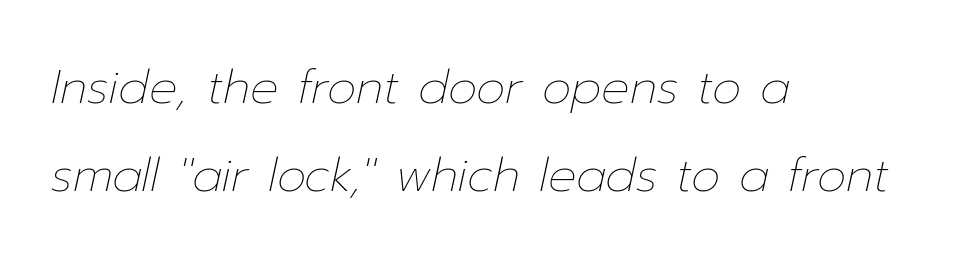
The image shows 47 px thin type, italic (leaning right); set left-aligned, line spacing 1.87x, normal letter spacing, not underlined; low stroke contrast and a medium x-height.
